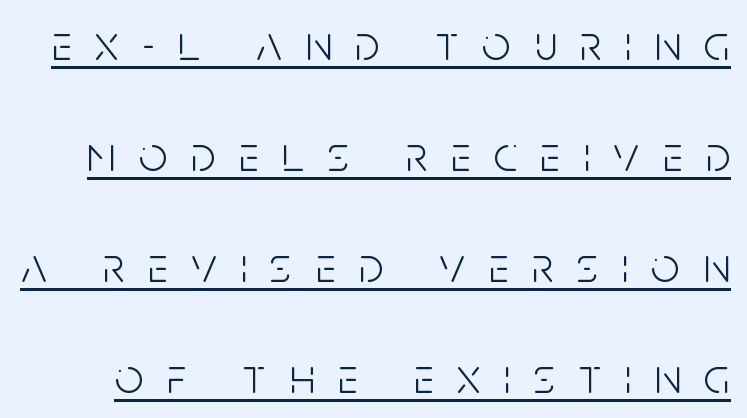
Q: Is the text bold? A: No.
Q: Is the text italic (slanted)? A: No, it is upright.
Q: Is the typeface a serif or a sans-serif typeface? A: Sans-serif.
Q: Is the text underlined? A: Yes.
Q: Is the spacing between letters normal or unusually wide? A: Unusually wide.
Q: Is the spacing between lines tight, normal or loose? A: Loose.
Q: Width (condensed, normal, or wide)? A: Condensed.
Q: Stroke contrast? A: Low.
Q: x-height? A: Large.
Q: Monospaced? A: No.
